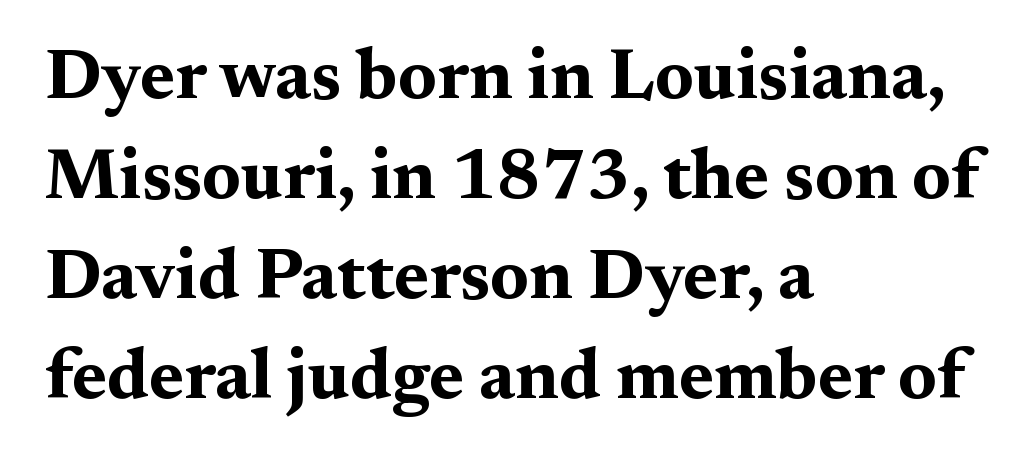
The image shows 71 px bold, wide serif type, upright; set left-aligned, normal line spacing (1.41x), normal letter spacing, not underlined; medium stroke contrast and a medium x-height.
